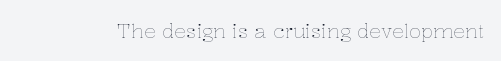
{"italic": "no", "bold": "no", "underline": "no", "letter_spacing": "normal", "letter_spacing_em": 0.0, "glyph_px": 20}
